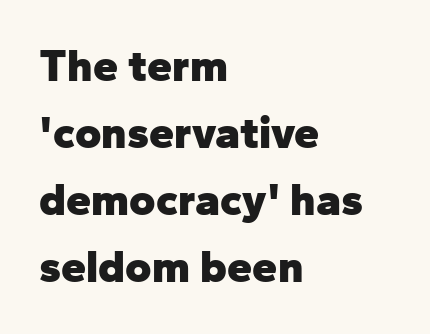
Q: Is the text bold? A: Yes.
Q: Is the text italic (slanted)? A: No, it is upright.
Q: Is the typeface a serif or a sans-serif typeface? A: Sans-serif.
Q: Is the text underlined? A: No.
Q: How is the paragraph aligned? A: Left-aligned.
Q: Is the spacing between letters normal or unusually wide? A: Normal.
Q: Is the spacing between lines tight, normal or loose? A: Normal.
Q: Width (condensed, normal, or wide)? A: Normal.
Q: Stroke contrast? A: Low.
Q: x-height? A: Medium.
Q: Monospaced? A: No.
